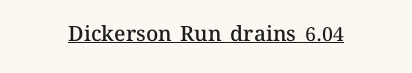
The characters look somewhat weighty, a semibold short of true bold. Looks like someone drew a line under every word here. Teacher's note: observe the equal gaps on both sides — that is centered alignment. A roman cut, with each character standing at attention.
